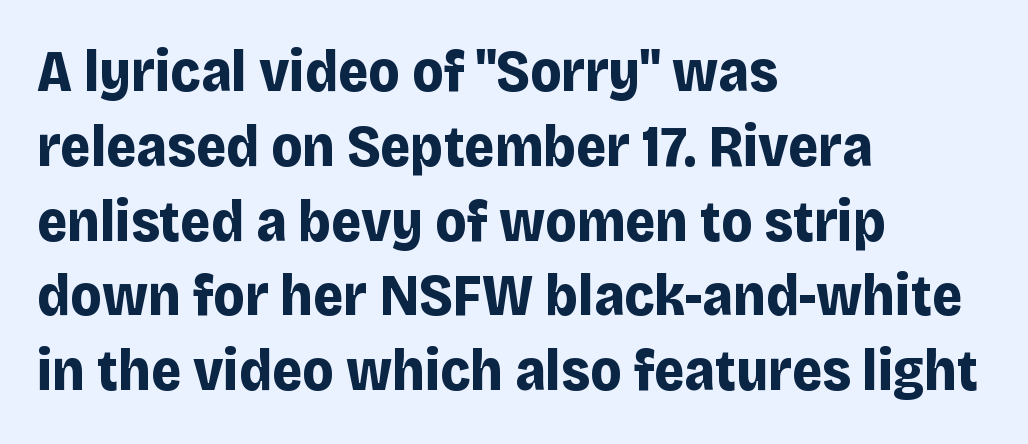
Q: Is the text bold? A: Yes.
Q: Is the text italic (slanted)? A: No, it is upright.
Q: Is the typeface a serif or a sans-serif typeface? A: Sans-serif.
Q: Is the text underlined? A: No.
Q: How is the paragraph aligned? A: Left-aligned.
Q: Is the spacing between letters normal or unusually wide? A: Normal.
Q: Is the spacing between lines tight, normal or loose? A: Normal.
Q: Width (condensed, normal, or wide)? A: Normal.
Q: Stroke contrast? A: Low.
Q: x-height? A: Large.
Q: Monospaced? A: No.
